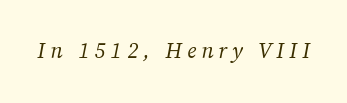
Posture: slanted. Letter spacing: wide. Anything drawn beneath the words? Only blank space. Weight: regular or lighter.
